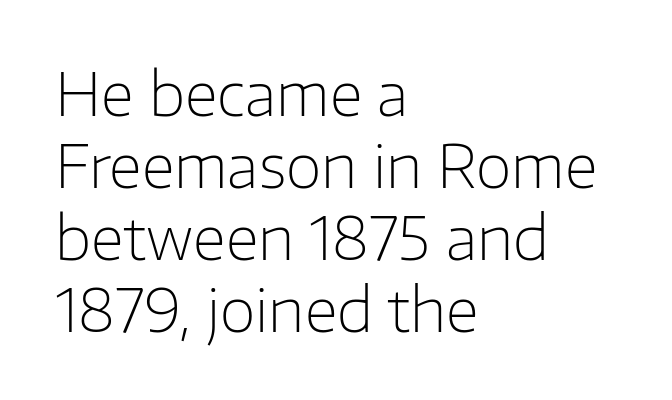
Q: Is the text bold? A: No.
Q: Is the text italic (slanted)? A: No, it is upright.
Q: Is the typeface a serif or a sans-serif typeface? A: Sans-serif.
Q: Is the text underlined? A: No.
Q: How is the paragraph aligned? A: Left-aligned.
Q: Is the spacing between letters normal or unusually wide? A: Normal.
Q: Width (condensed, normal, or wide)? A: Normal.
Q: Stroke contrast? A: Low.
Q: x-height? A: Medium.
Q: Monospaced? A: No.
